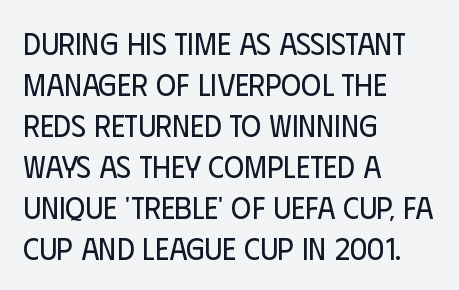
The image shows 31 px regular-weight, condensed sans-serif type, upright; set left-aligned, normal line spacing (1.32x), normal letter spacing, not underlined; low stroke contrast and a large x-height.
